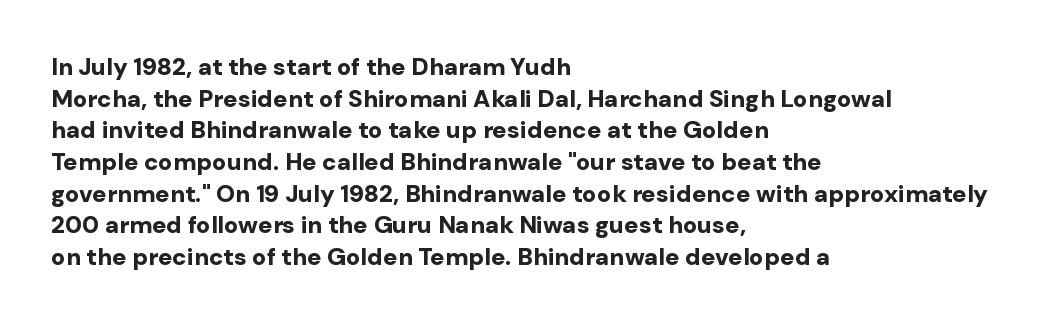
{"italic": "no", "bold": "yes", "underline": "no", "align": "left", "line_spacing": "normal", "line_spacing_ratio": 1.32, "letter_spacing": "normal", "letter_spacing_em": 0.0, "glyph_px": 24}
